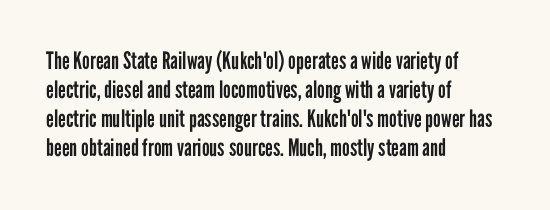
{"italic": "no", "bold": "no", "underline": "no", "align": "left", "line_spacing_ratio": 1.21, "letter_spacing": "normal", "letter_spacing_em": 0.0, "glyph_px": 24}
